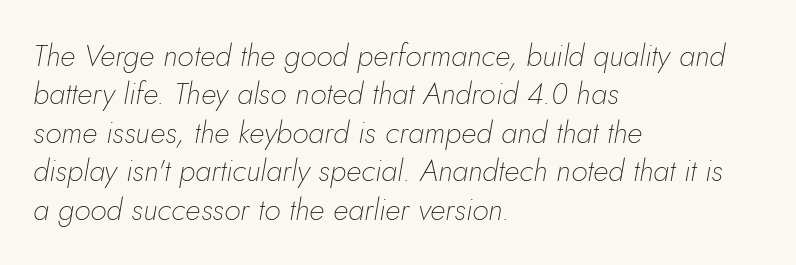
Q: Is the text bold? A: No.
Q: Is the text italic (slanted)? A: Yes, it leans right by about 5 degrees.
Q: Is the text underlined? A: No.
Q: How is the paragraph aligned? A: Left-aligned.
Q: Is the spacing between letters normal or unusually wide? A: Normal.
Q: Is the spacing between lines tight, normal or loose? A: Normal.
Q: Width (condensed, normal, or wide)? A: Normal.
Q: Stroke contrast? A: Low.
Q: x-height? A: Small.
Q: Monospaced? A: No.
